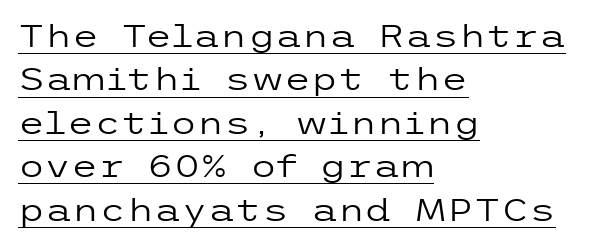
The font sits on the lighter half of the weight spectrum, regular included. Students, observe the line beneath the letters — that is underlining. In terms of posture, this sample is upright. The setting favours the left margin, as ordinary paragraphs usually do.
